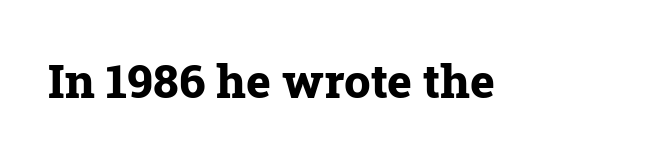
Q: Is the text bold? A: Yes.
Q: Is the text italic (slanted)? A: No, it is upright.
Q: Is the typeface a serif or a sans-serif typeface? A: Serif.
Q: Is the text underlined? A: No.
Q: Is the spacing between letters normal or unusually wide? A: Normal.
Q: Width (condensed, normal, or wide)? A: Normal.
Q: Stroke contrast? A: Low.
Q: x-height? A: Medium.
Q: Monospaced? A: No.
